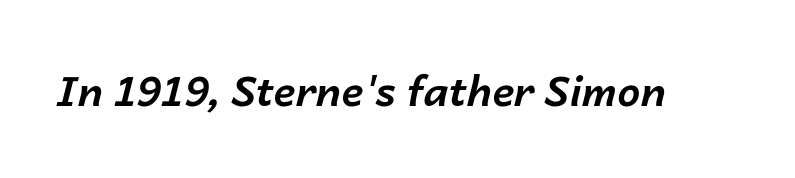
The image shows 41 px bold type, italic (leaning right); set normal letter spacing, not underlined; low stroke contrast and a medium x-height.
